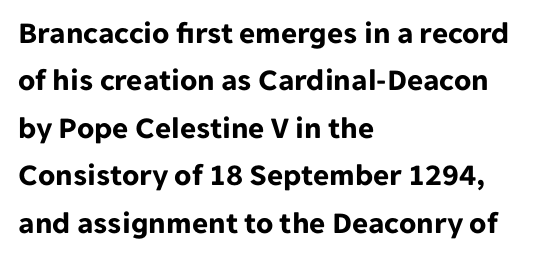
{"serif": "no", "italic": "no", "bold": "yes", "weight": "bold", "width": "normal", "stroke_contrast": "low", "x_height": "medium", "monospaced": "no", "underline": "no", "align": "left", "line_spacing": "normal", "line_spacing_ratio": 1.53, "letter_spacing": "normal", "letter_spacing_em": 0.0, "glyph_px": 31}
